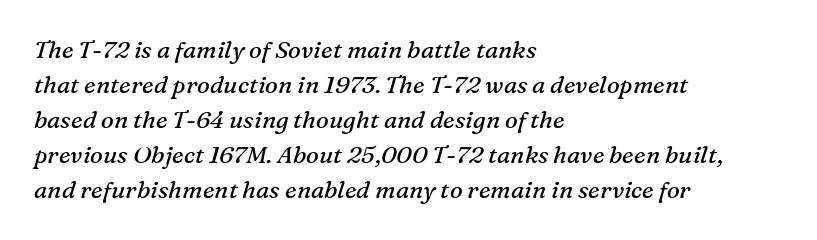
Does extra space separate the letters? No, they use regular spacing. It's the slanting kind of type. Only glyphs here, with clear space below each row. What's the leading like? Ordinary, nothing unusual.
